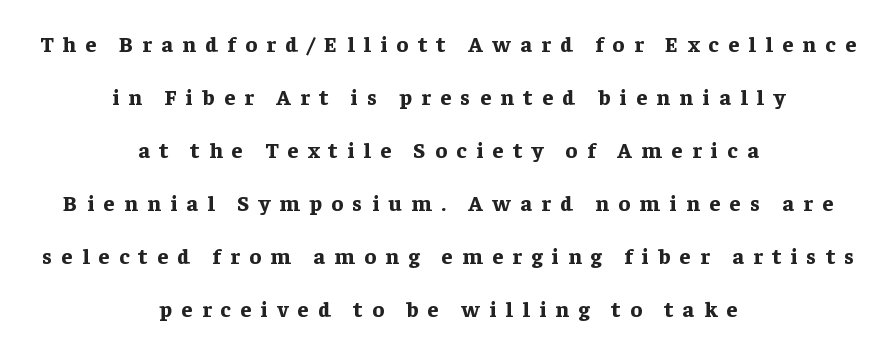
{"italic": "no", "bold": "yes", "underline": "no", "align": "center", "line_spacing": "loose", "line_spacing_ratio": 2.41, "letter_spacing": "wide", "letter_spacing_em": 0.43, "glyph_px": 22}
